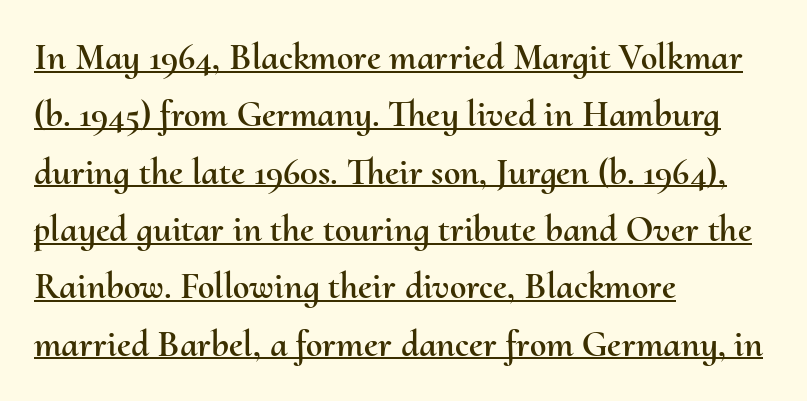
Q: Is the text italic (slanted)? A: No, it is upright.
Q: Is the text underlined? A: Yes.
Q: How is the paragraph aligned? A: Left-aligned.
Q: Is the spacing between letters normal or unusually wide? A: Normal.
Q: Is the spacing between lines tight, normal or loose? A: Normal.
Q: Width (condensed, normal, or wide)? A: Normal.
Q: Stroke contrast? A: Medium.
Q: x-height? A: Small.
Q: Monospaced? A: No.
